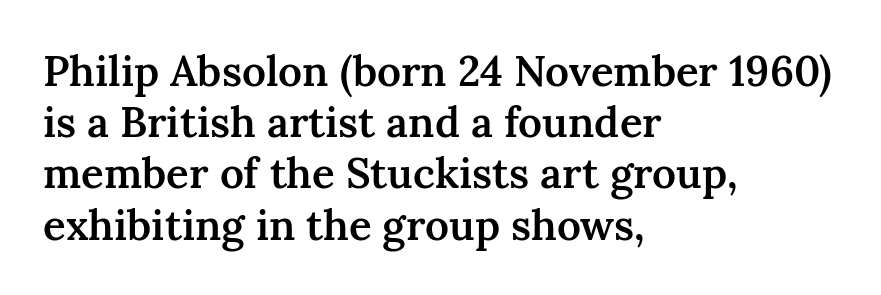
The image shows 42 px semibold serif type, upright; set left-aligned, line spacing 1.22x, normal letter spacing, not underlined; medium stroke contrast and a medium x-height.
